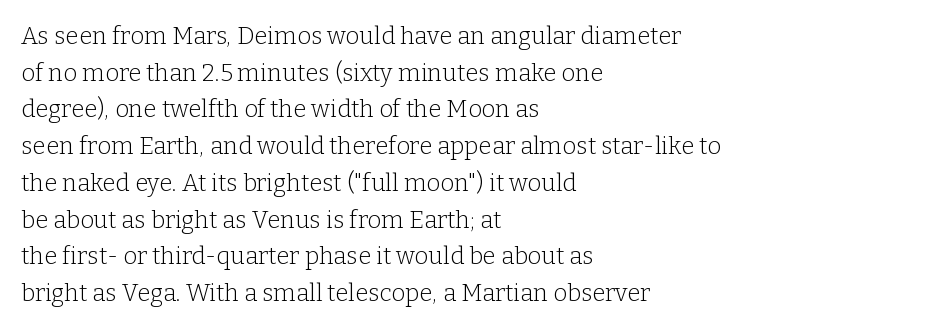
Standard letterfit; no display-style spreading of the glyphs. No chunkiness to these letters — they're not bold. This is roman type, the default non-slanted kind. Does the copy run flush right? No — it runs flush left.
